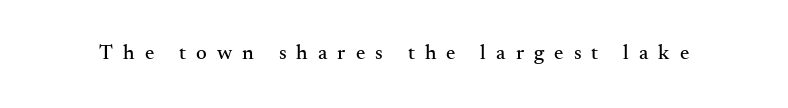
Any mark beneath the type? The region is blank. The type is letterspaced generously, with wide tracking. The letters stand straight up with perfectly vertical stems.
